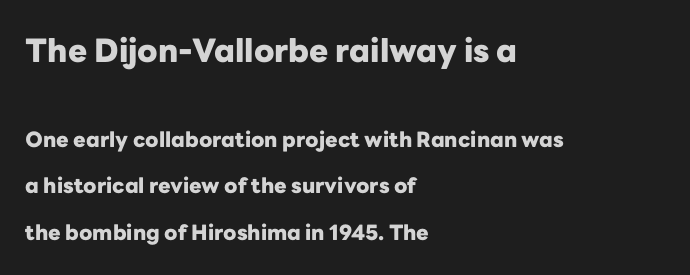
The face used here is proportionally spaced, like ordinary book or web type. What weight is shown? A full bold with thick strokes. The tracking reads as untouched default to a designer's eye. This is the regular roman posture of the typeface.
